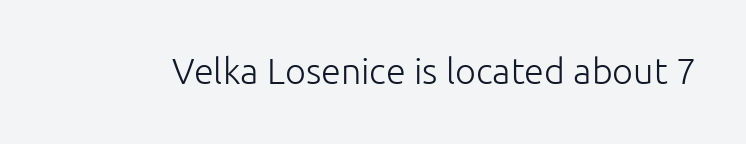
Q: Is the text bold? A: No.
Q: Is the text italic (slanted)? A: No, it is upright.
Q: Is the typeface a serif or a sans-serif typeface? A: Sans-serif.
Q: Is the text underlined? A: No.
Q: Is the spacing between letters normal or unusually wide? A: Normal.
Q: Width (condensed, normal, or wide)? A: Normal.
Q: Stroke contrast? A: Low.
Q: x-height? A: Medium.
Q: Monospaced? A: No.
